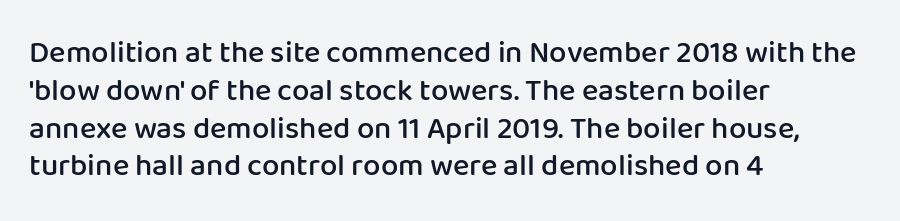
{"serif": "no", "italic": "no", "bold": "semi", "weight": "semibold", "width": "normal", "stroke_contrast": "low", "x_height": "medium", "monospaced": "no", "underline": "no", "align": "left", "line_spacing_ratio": 1.22, "letter_spacing": "normal", "letter_spacing_em": 0.0, "glyph_px": 31}
